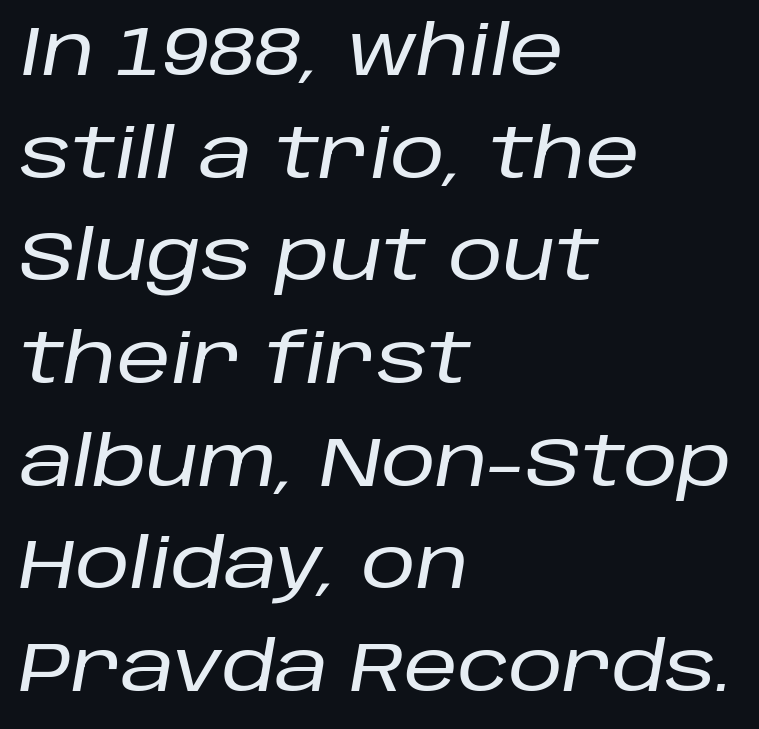
Each letter keeps its own natural width here, so spacing adapts to shape. Slanted lettering throughout. The vertical gap from one line to the next is medium. The glyphs are unaccompanied by any horizontal stroke below them. The rendering anchors every line to the left-hand side. Is the letter spacing exaggerated? No — it looks like the ordinary default.
